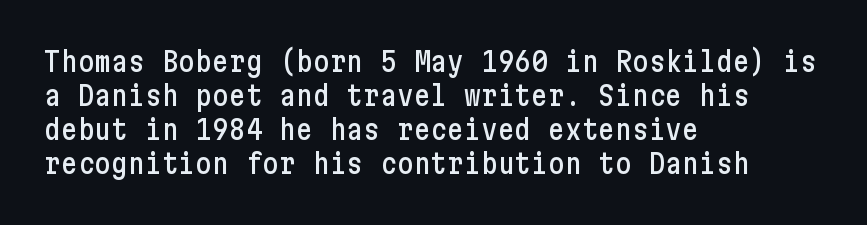
{"serif": "no", "italic": "no", "width": "condensed", "stroke_contrast": "low", "x_height": "medium", "underline": "no", "align": "left", "line_spacing_ratio": 1.22, "letter_spacing": "normal", "letter_spacing_em": 0.0, "glyph_px": 28}
